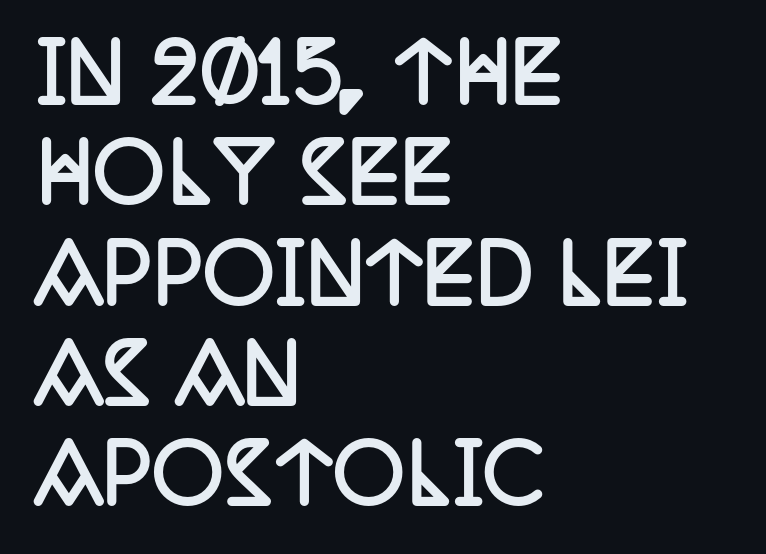
The image shows 79 px semibold, condensed serif type, upright; set left-aligned, normal line spacing (1.27x), normal letter spacing, not underlined; low stroke contrast and a large x-height.
